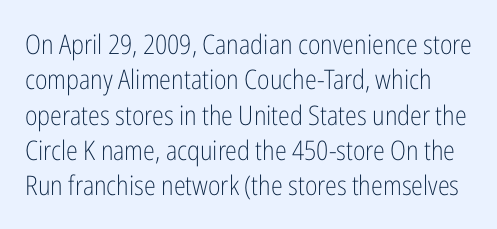
{"italic": "no", "bold": "no", "underline": "no", "line_spacing": "normal", "line_spacing_ratio": 1.31, "letter_spacing": "normal", "letter_spacing_em": 0.0, "glyph_px": 27}
